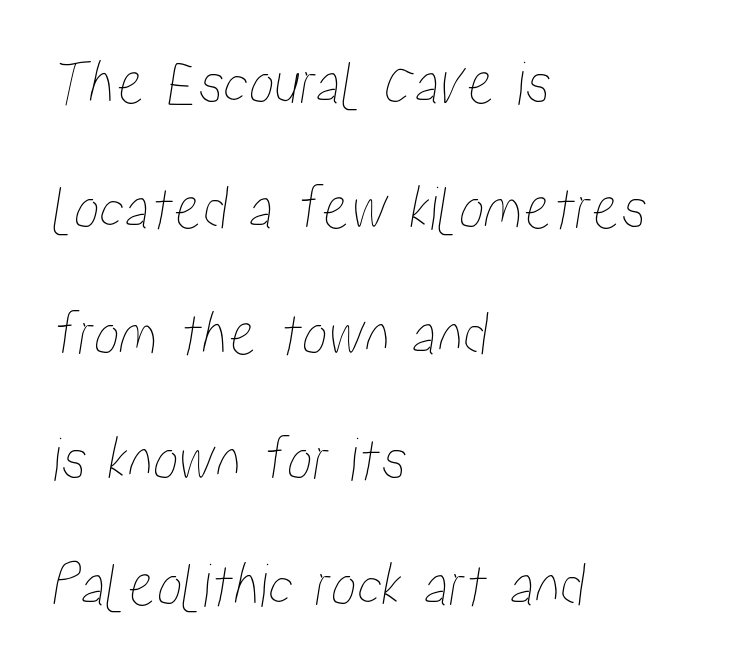
The image shows 64 px condensed type; set left-aligned, loose line spacing (1.96x), normal letter spacing, not underlined; low stroke contrast and a medium x-height.
